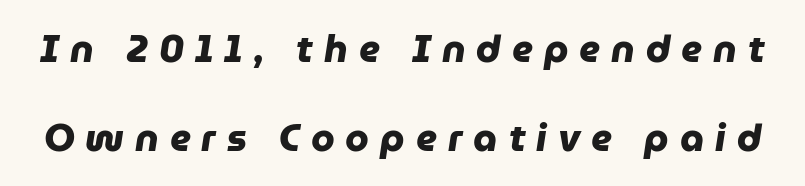
The type is letterspaced generously, with wide tracking. The face used here is proportionally spaced, like ordinary book or web type. The letters carry no serifs — their stems end cleanly without finishing strokes. Nobody drew a line under any word here. The passage shown stacks its lines with a broad gap. Heavy, bold letterforms.
